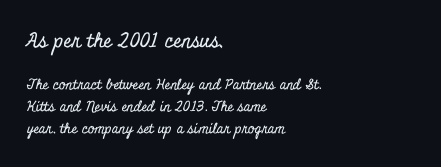
The upper block of text is set noticeably larger than the block beneath it. The lines are quadded left. The passage shown stacks its lines at a standard gap. Anything drawn beneath the words? Only blank space.
